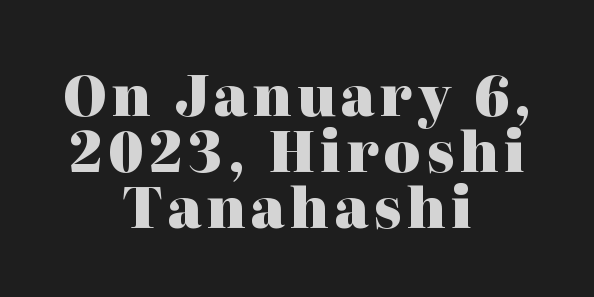
The image shows 55 px heavy serif type, upright; set centered, tight line spacing (1.02x), not underlined; high stroke contrast and a medium x-height.
